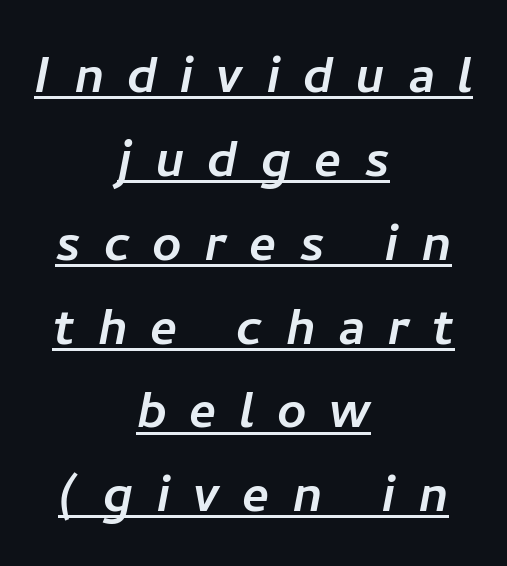
Q: Is the typeface a serif or a sans-serif typeface? A: Sans-serif.
Q: Is the text underlined? A: Yes.
Q: How is the paragraph aligned? A: Centered.
Q: Is the spacing between letters normal or unusually wide? A: Unusually wide.
Q: Is the spacing between lines tight, normal or loose? A: Normal.
Q: Width (condensed, normal, or wide)? A: Normal.
Q: Stroke contrast? A: Low.
Q: x-height? A: Medium.
Q: Monospaced? A: No.
